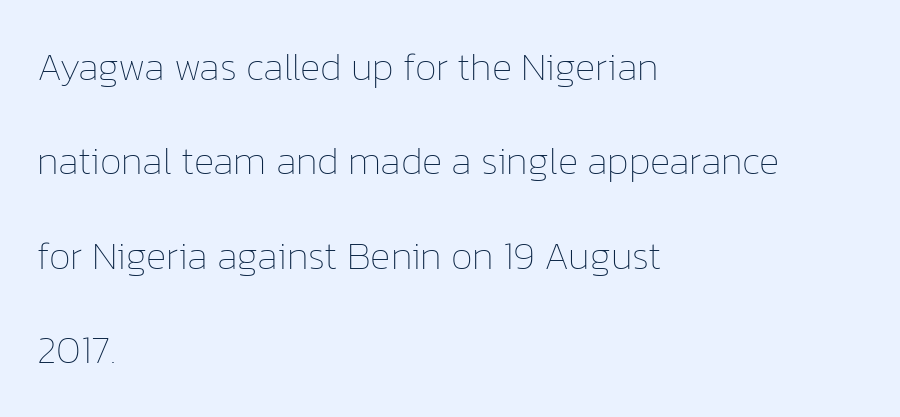
{"italic": "no", "bold": "no", "weight": "thin", "width": "normal", "stroke_contrast": "low", "x_height": "medium", "monospaced": "no", "underline": "no", "align": "left", "line_spacing": "loose", "line_spacing_ratio": 2.42, "letter_spacing": "normal", "letter_spacing_em": 0.0, "glyph_px": 39}
